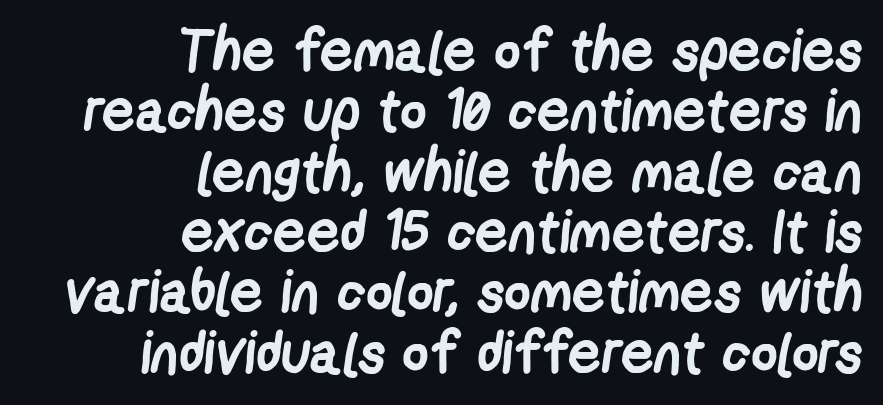
The image shows 58 px semibold, condensed sans-serif type; set right-aligned, tight line spacing (1.04x), normal letter spacing, not underlined; low stroke contrast and a medium x-height.
